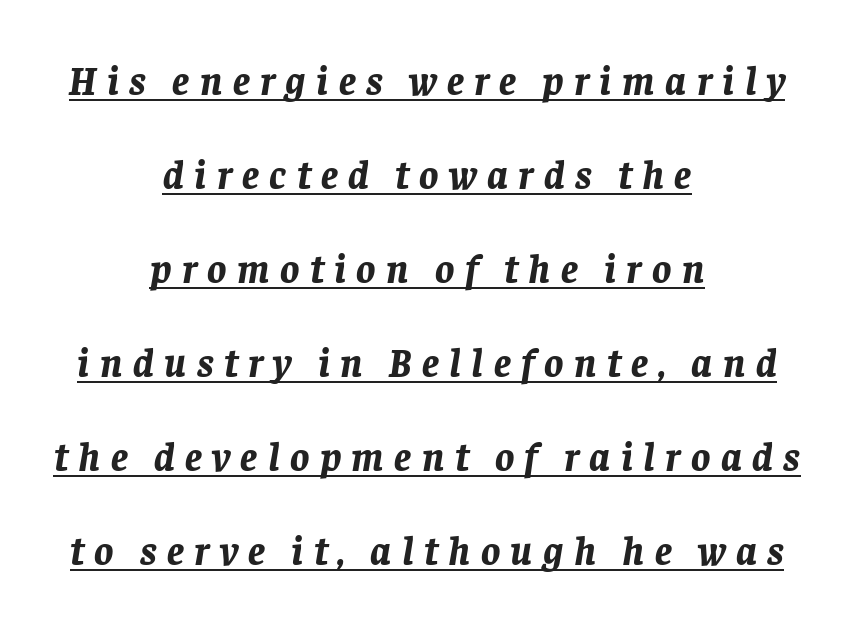
The image shows 40 px bold type, italic (leaning right); set centered, loose line spacing (2.35x), unusually wide letter spacing (+0.26 em), underlined; low stroke contrast and a large x-height.
